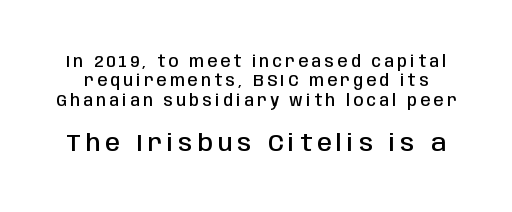
Two sizes are in play, and the larger belongs to the second block. Underlining? Definitely not there. The axis of the letterforms is exactly vertical. Tracking here is generous; glyphs stand well apart from one another. Firm but not heavy-handed strokes: this text is semibold.
